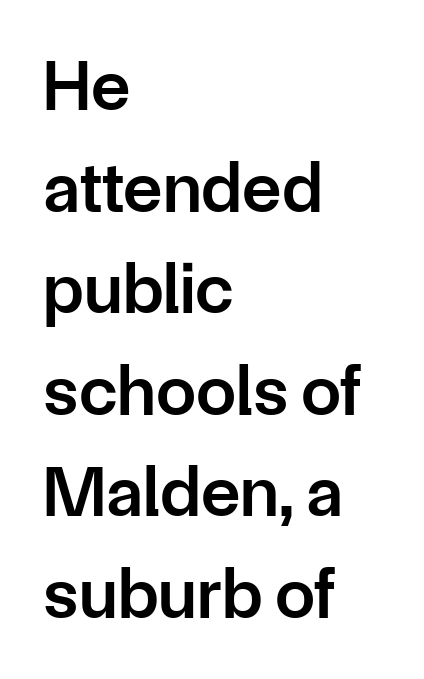
Q: Is the text bold? A: Semi-bold.
Q: Is the text italic (slanted)? A: No, it is upright.
Q: Is the typeface a serif or a sans-serif typeface? A: Sans-serif.
Q: Is the text underlined? A: No.
Q: How is the paragraph aligned? A: Left-aligned.
Q: Is the spacing between letters normal or unusually wide? A: Normal.
Q: Is the spacing between lines tight, normal or loose? A: Normal.
Q: Width (condensed, normal, or wide)? A: Normal.
Q: Stroke contrast? A: Low.
Q: x-height? A: Medium.
Q: Monospaced? A: No.
